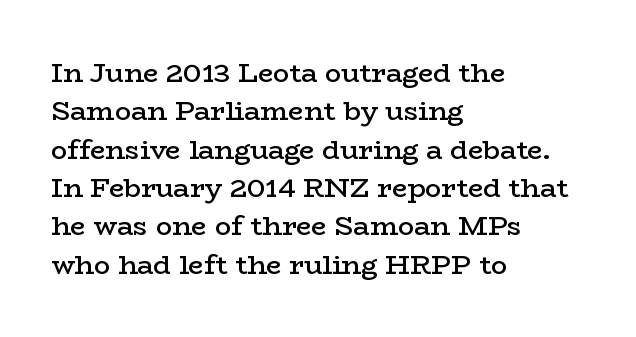
The lines in this sample share a left origin and differ only in where they stop. Does the leading feel generous? No, just average. Bare-footed words on every line. These lines were composed using upright roman letters.
